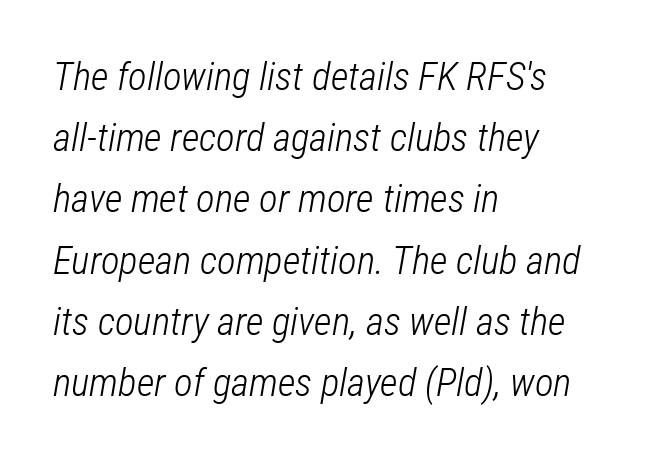
Q: Is the text bold? A: No.
Q: Is the text italic (slanted)? A: Yes, it leans right by about 12 degrees.
Q: Is the text underlined? A: No.
Q: How is the paragraph aligned? A: Left-aligned.
Q: Is the spacing between letters normal or unusually wide? A: Normal.
Q: Is the spacing between lines tight, normal or loose? A: Normal.
Q: Width (condensed, normal, or wide)? A: Condensed.
Q: Stroke contrast? A: Low.
Q: x-height? A: Medium.
Q: Monospaced? A: No.
